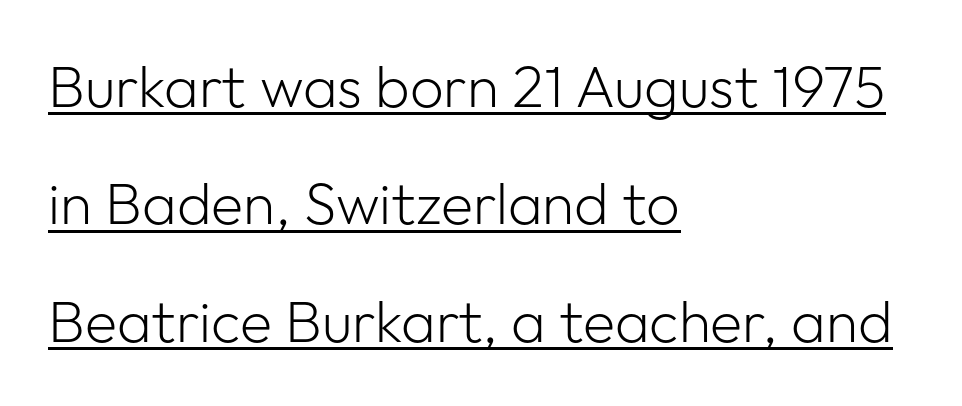
The image shows 59 px light sans-serif type, upright; set left-aligned, loose line spacing (1.99x), normal letter spacing, underlined; low stroke contrast and a medium x-height.
